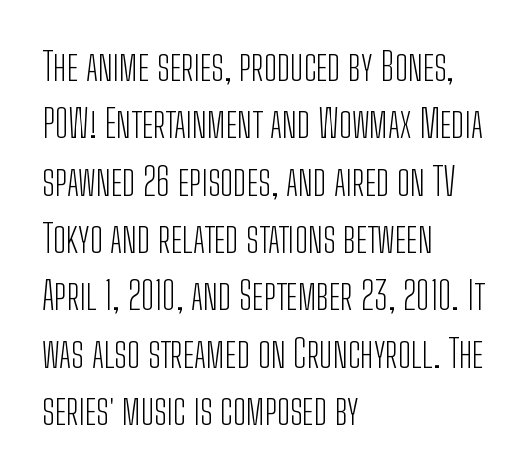
The image shows 39 px light, condensed sans-serif type, upright; set left-aligned, normal line spacing (1.47x), normal letter spacing, not underlined; low stroke contrast and a medium x-height.
